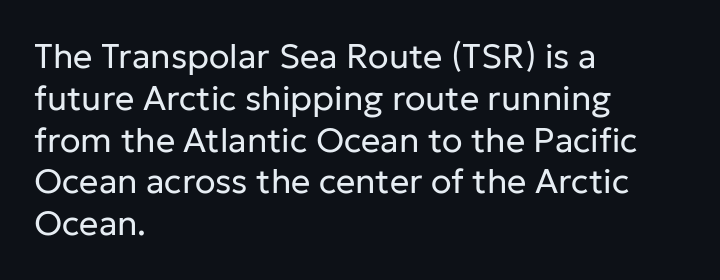
The image shows 34 px regular-weight sans-serif type, upright; set left-aligned, line spacing 1.23x, normal letter spacing, not underlined; low stroke contrast and a medium x-height.
